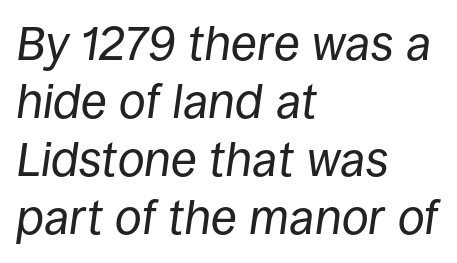
The image shows 48 px regular-weight type, italic (leaning right); set left-aligned, line spacing 1.21x, normal letter spacing, not underlined; low stroke contrast and a large x-height.
